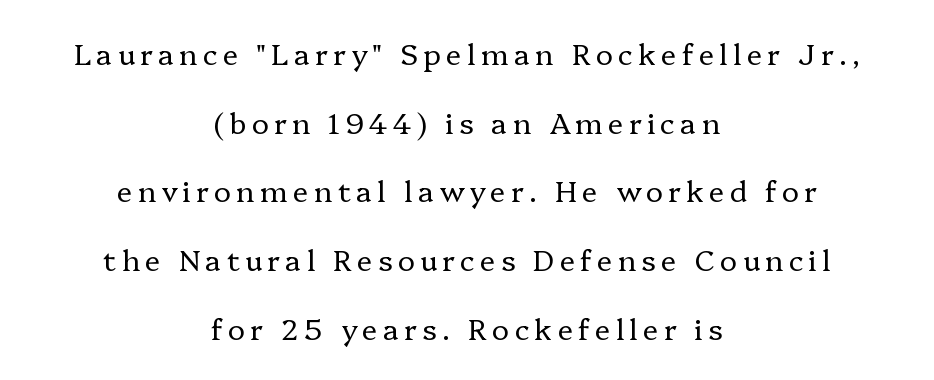
{"serif": "yes", "italic": "no", "bold": "no", "weight": "regular", "width": "normal", "stroke_contrast": "low", "x_height": "medium", "monospaced": "no", "underline": "no", "align": "center", "line_spacing": "loose", "line_spacing_ratio": 2.37, "glyph_px": 29}
